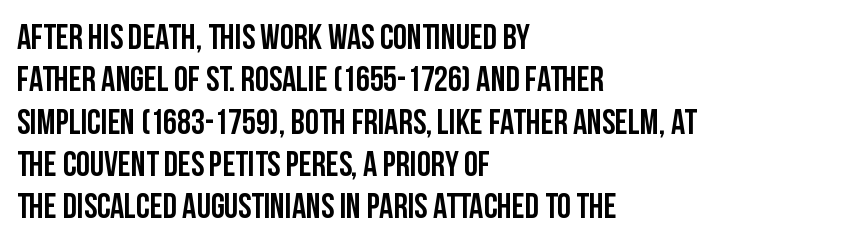
{"serif": "no", "italic": "no", "width": "condensed", "stroke_contrast": "low", "x_height": "large", "monospaced": "no", "underline": "no", "align": "left", "line_spacing_ratio": 1.21, "letter_spacing": "normal", "letter_spacing_em": 0.0, "glyph_px": 35}
